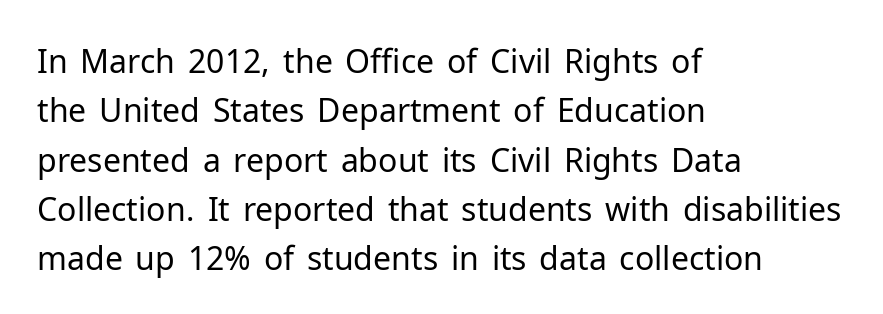
Q: Is the text bold? A: No.
Q: Is the text italic (slanted)? A: No, it is upright.
Q: Is the typeface a serif or a sans-serif typeface? A: Sans-serif.
Q: Is the text underlined? A: No.
Q: How is the paragraph aligned? A: Left-aligned.
Q: Is the spacing between letters normal or unusually wide? A: Normal.
Q: Is the spacing between lines tight, normal or loose? A: Normal.
Q: Width (condensed, normal, or wide)? A: Normal.
Q: Stroke contrast? A: Low.
Q: x-height? A: Medium.
Q: Monospaced? A: No.
